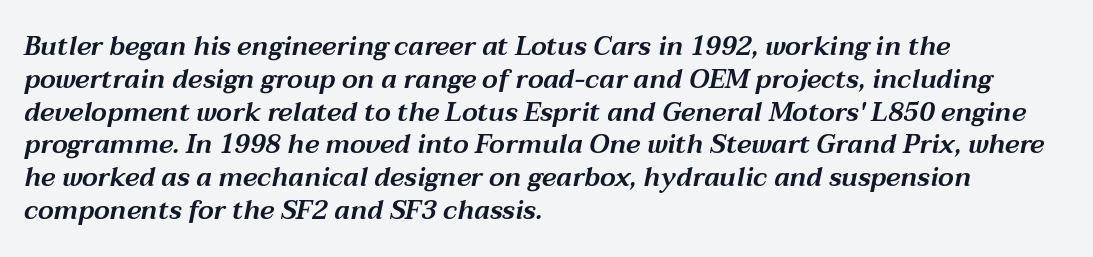
The image shows 26 px text type, italic (leaning right); set left-aligned, normal line spacing (1.26x), normal letter spacing, not underlined.
